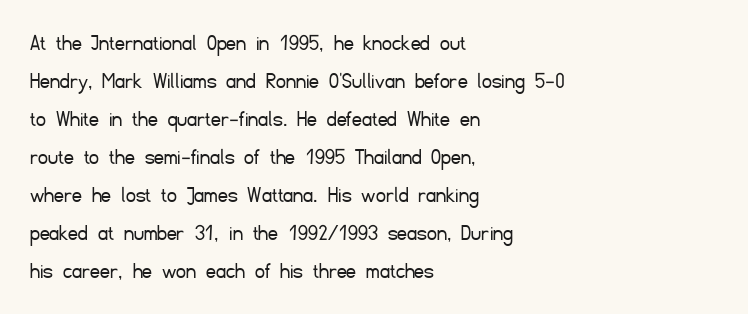
The image shows 24 px text type, upright; set left-aligned, normal line spacing (1.58x), normal letter spacing, not underlined.
